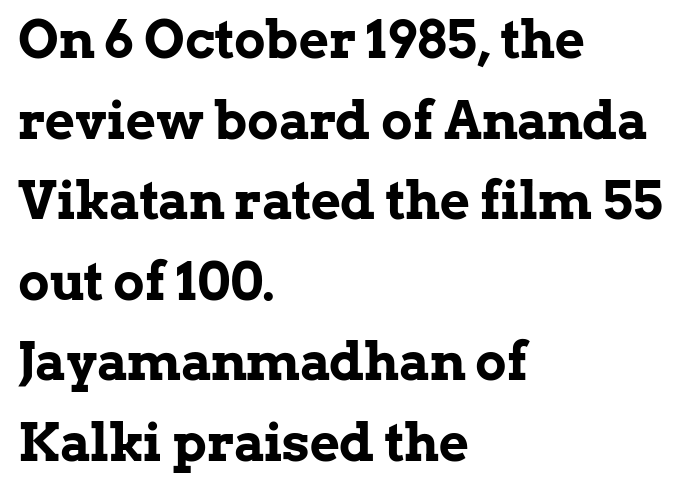
{"serif": "yes", "italic": "no", "bold": "yes", "weight": "bold", "width": "normal", "stroke_contrast": "low", "x_height": "medium", "monospaced": "no", "underline": "no", "align": "left", "line_spacing": "normal", "line_spacing_ratio": 1.55, "letter_spacing": "normal", "letter_spacing_em": 0.0, "glyph_px": 52}
